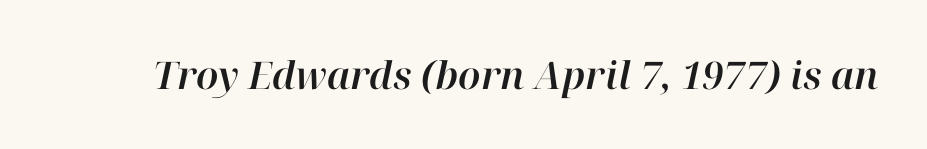
The letterforms sit shoulder to shoulder at normal distance. Posture: slanted. Type without underlining. Note the varied advance widths — an 'i' is clearly narrower than an 'm'.
